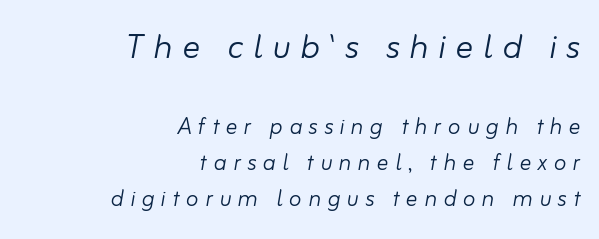
{"italic": "yes", "lean": "right", "slant_degrees": 10, "bold": "no", "weight": "light", "width": "normal", "stroke_contrast": "low", "x_height": "small", "monospaced": "no", "underline": "no", "align": "right", "line_spacing_ratio": 1.23, "letter_spacing": "wide", "letter_spacing_em": 0.22, "larger_block": "first", "size_ratio": 1.52, "glyph_px": 44}
